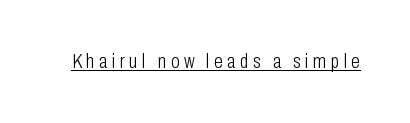
Q: Is the text bold? A: No.
Q: Is the text italic (slanted)? A: No, it is upright.
Q: Is the text underlined? A: Yes.
Q: Is the spacing between letters normal or unusually wide? A: Unusually wide.
